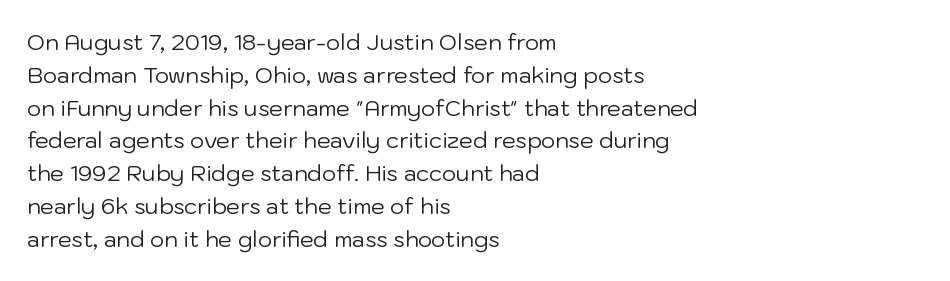
{"italic": "no", "bold": "no", "underline": "no", "align": "left", "line_spacing": "normal", "line_spacing_ratio": 1.49, "letter_spacing": "normal", "letter_spacing_em": 0.0, "glyph_px": 22}
